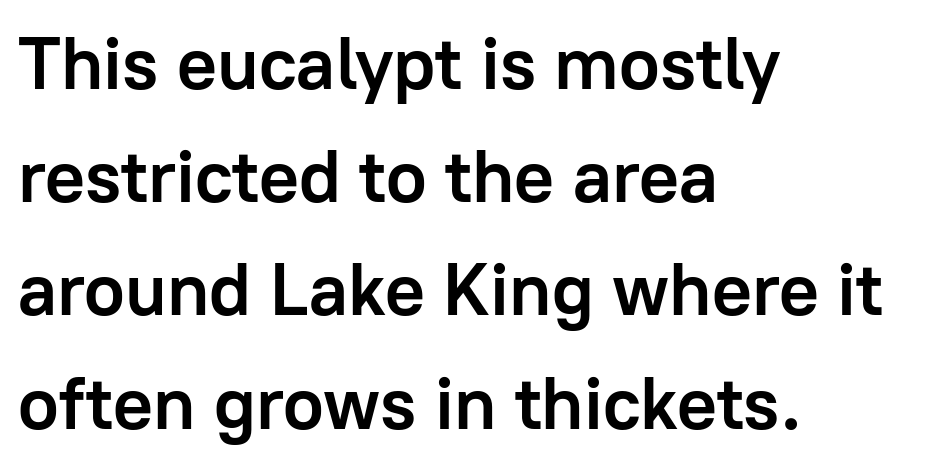
Here the designer chose a conventional face with non-uniform glyph widths. Observe the ordinary spacing: letters are neighbours, not strangers. Baseline-to-baseline distance is the conventional proportion of letter height. Clear beneath every line of the passage.
